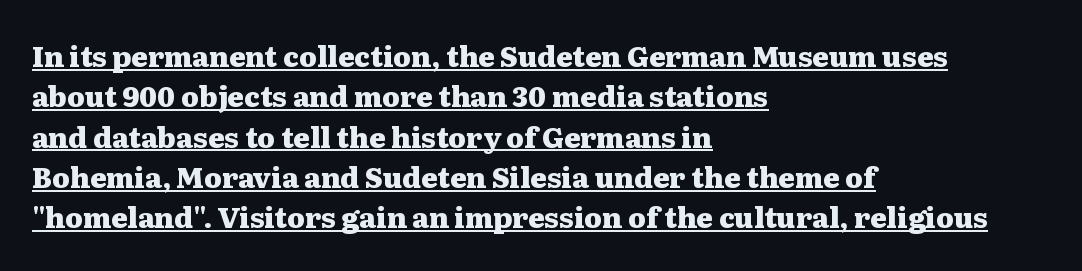
Q: Is the text bold? A: Yes.
Q: Is the text italic (slanted)? A: No, it is upright.
Q: Is the typeface a serif or a sans-serif typeface? A: Serif.
Q: Is the text underlined? A: Yes.
Q: How is the paragraph aligned? A: Left-aligned.
Q: Is the spacing between letters normal or unusually wide? A: Normal.
Q: Is the spacing between lines tight, normal or loose? A: Normal.
Q: Width (condensed, normal, or wide)? A: Wide.
Q: Stroke contrast? A: Medium.
Q: x-height? A: Medium.
Q: Monospaced? A: No.
